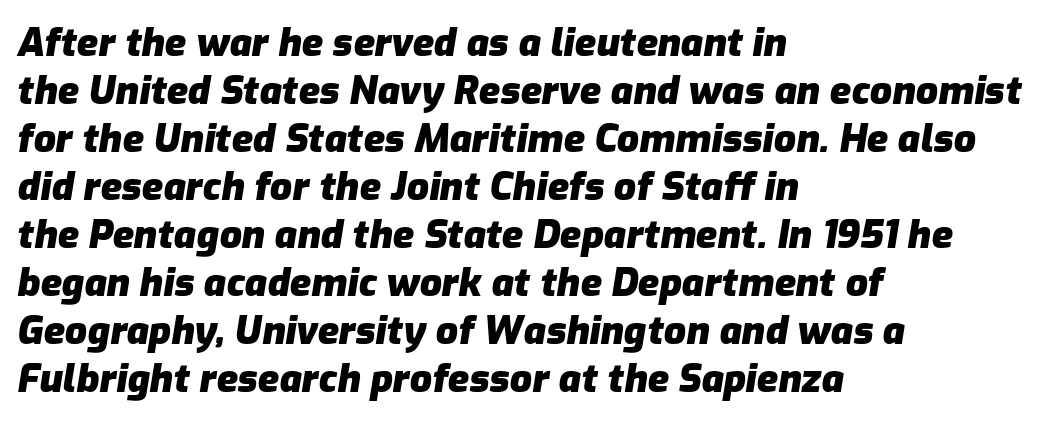
The image shows 39 px heavy type, italic (leaning right); set left-aligned, line spacing 1.23x, normal letter spacing, not underlined; low stroke contrast and a medium x-height.
